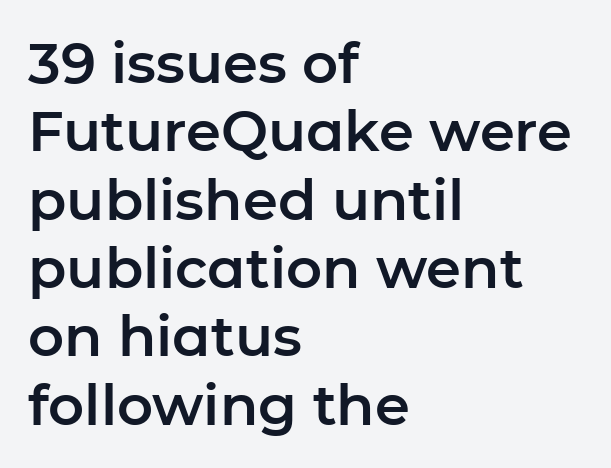
You can tell from the bare stems that sans-serif type was used. The rendering uses natural spacing where letterforms have individual widths. Every character sits straight up, as roman type does. Nobody drew a line under any word here.
